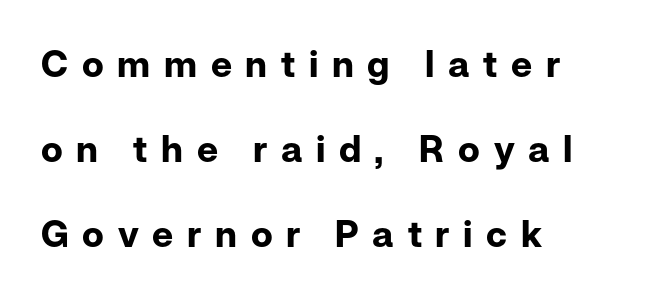
These lines were composed using upright roman letters. Spacing between characters has been opened up far beyond the box default. Chunky letters — that's bold for sure. Does the copy run flush right? No — it runs flush left. Are there feet on the stems? There aren't — it's a sans.
